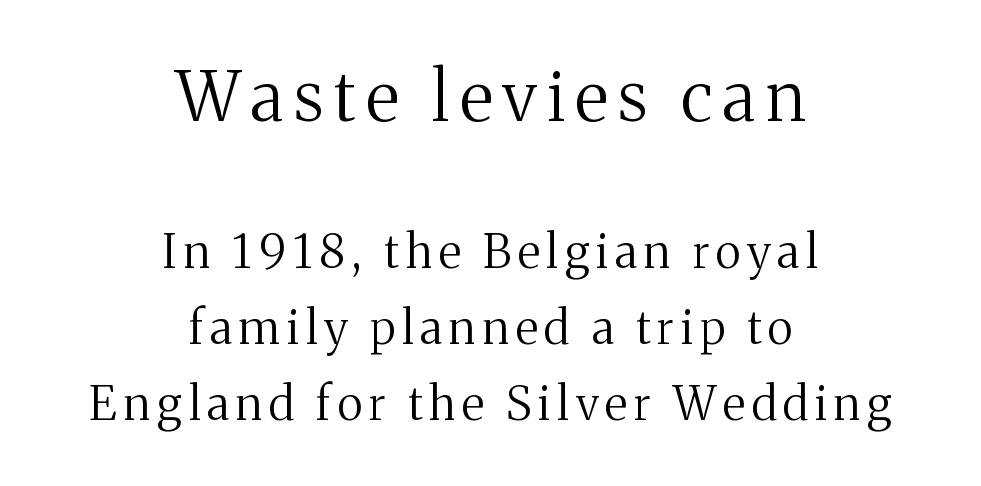
On a weight scale, this lands at 450 or below. Posture: upright roman. Neither beginnings nor endings align; midpoints do. Vertical spacing — default. A typesetter would call this proportional, since set widths differ per character.
